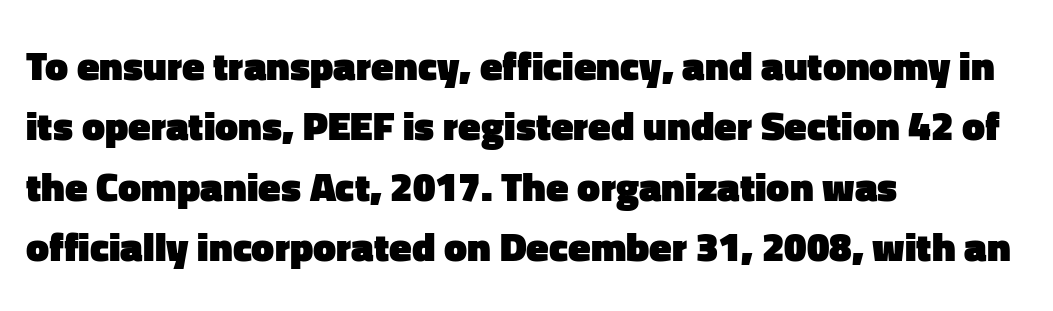
The image shows 41 px heavy sans-serif type, upright; set left-aligned, normal line spacing (1.47x), normal letter spacing, not underlined; low stroke contrast and a medium x-height.
